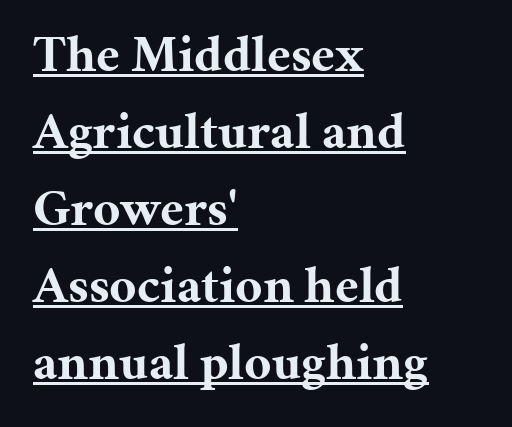
The image shows 52 px bold serif type, upright; set left-aligned, normal line spacing (1.48x), normal letter spacing, underlined; medium stroke contrast and a medium x-height.
